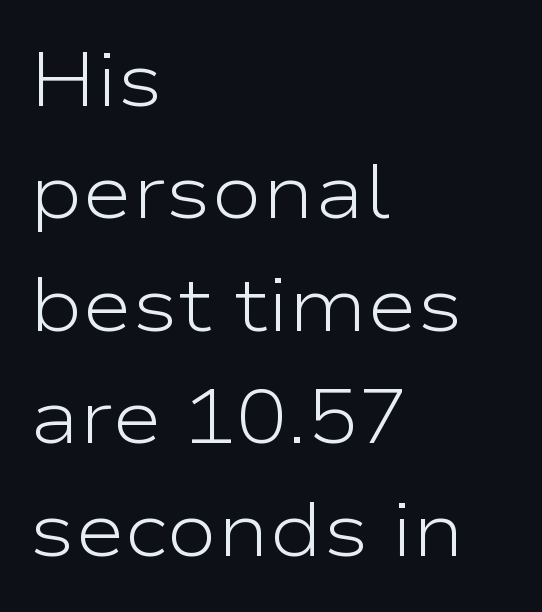
The passage shown is not underscored anywhere. Evenly set lines give the paragraph a standard silhouette. The font's upright variant was chosen for this text. You could call the tracking neutral — neither tight nor loose. A typesetter would call this proportional, since set widths differ per character.
